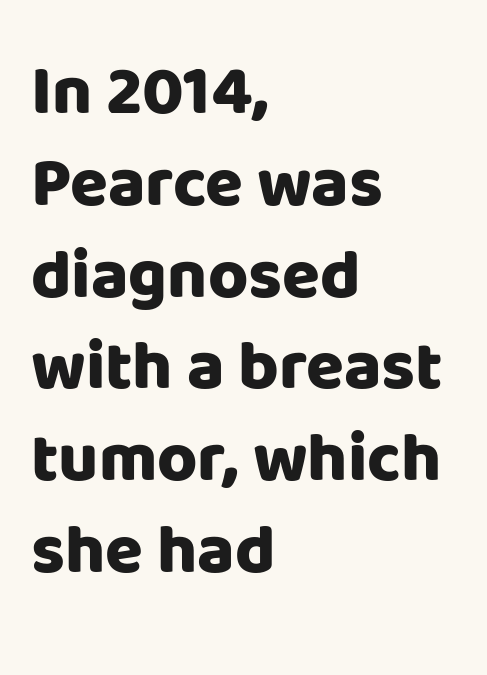
Varying glyph widths throughout — classic text-font behaviour. The area under the type is left untouched. The passage shown has conventional tracking throughout. In terms of weight, the rendering is a true, heavy bold. Observe the absence of serifs on each vertical stroke in this sample. If you drew a line through each stem, it would be perfectly vertical.
